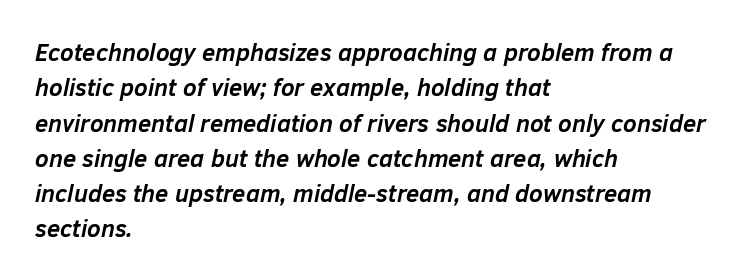
{"italic": "yes", "lean": "right", "slant_degrees": 12, "bold": "yes", "underline": "no", "align": "left", "line_spacing": "normal", "line_spacing_ratio": 1.47, "letter_spacing": "normal", "letter_spacing_em": 0.0, "glyph_px": 24}
